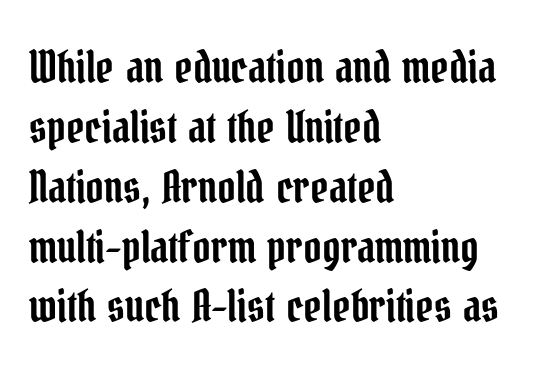
Q: Is the text italic (slanted)? A: No, it is upright.
Q: Is the typeface a serif or a sans-serif typeface? A: Serif.
Q: Is the text underlined? A: No.
Q: How is the paragraph aligned? A: Left-aligned.
Q: Is the spacing between letters normal or unusually wide? A: Normal.
Q: Is the spacing between lines tight, normal or loose? A: Normal.
Q: Width (condensed, normal, or wide)? A: Condensed.
Q: Stroke contrast? A: Low.
Q: x-height? A: Medium.
Q: Monospaced? A: No.
